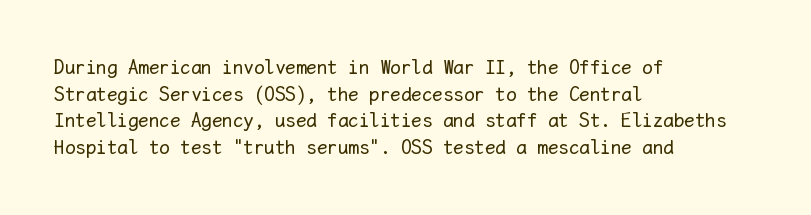
Summary of weight: not heavy and not bold. The vertical gap from one line to the next is medium. The type is set solid horizontally, with unmodified tracking. No italicization has been applied; the sample stays upright. The paragraph shown leans on its left margin. The gap between lines stays unmarked.
